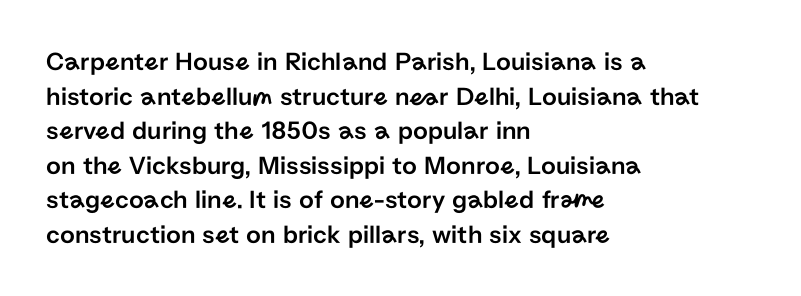
The image shows 26 px text type, upright; set left-aligned, normal line spacing (1.33x), normal letter spacing, not underlined.
